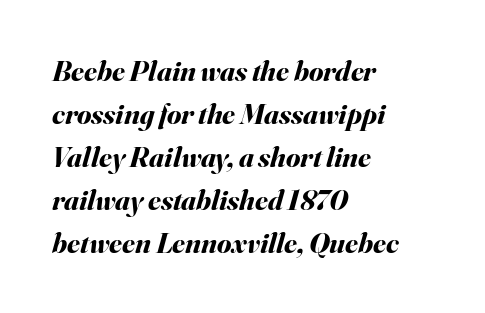
Q: Is the text bold? A: Yes.
Q: Is the text italic (slanted)? A: Yes, it leans right by about 16 degrees.
Q: Is the text underlined? A: No.
Q: How is the paragraph aligned? A: Left-aligned.
Q: Is the spacing between letters normal or unusually wide? A: Normal.
Q: Is the spacing between lines tight, normal or loose? A: Normal.
Q: Width (condensed, normal, or wide)? A: Normal.
Q: Stroke contrast? A: Medium.
Q: x-height? A: Small.
Q: Monospaced? A: No.
